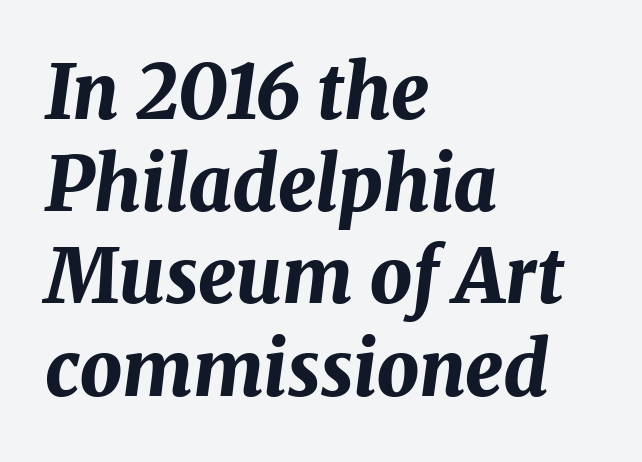
Characters are canted at an angle relative to the baseline's perpendicular. Proportional: the letters do not fall into vertical columns. Bold? Absolutely — the strokes are thick and heavy. This sample is left-justified, so line endings fall wherever the words run out. Glance below the letters and you will spot only blank space.
